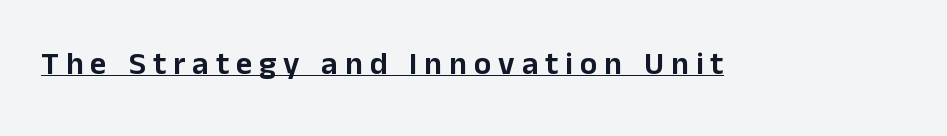
Q: Is the text italic (slanted)? A: No, it is upright.
Q: Is the typeface a serif or a sans-serif typeface? A: Sans-serif.
Q: Is the text underlined? A: Yes.
Q: Is the spacing between letters normal or unusually wide? A: Unusually wide.
Q: Width (condensed, normal, or wide)? A: Normal.
Q: Stroke contrast? A: Low.
Q: x-height? A: Medium.
Q: Monospaced? A: No.
